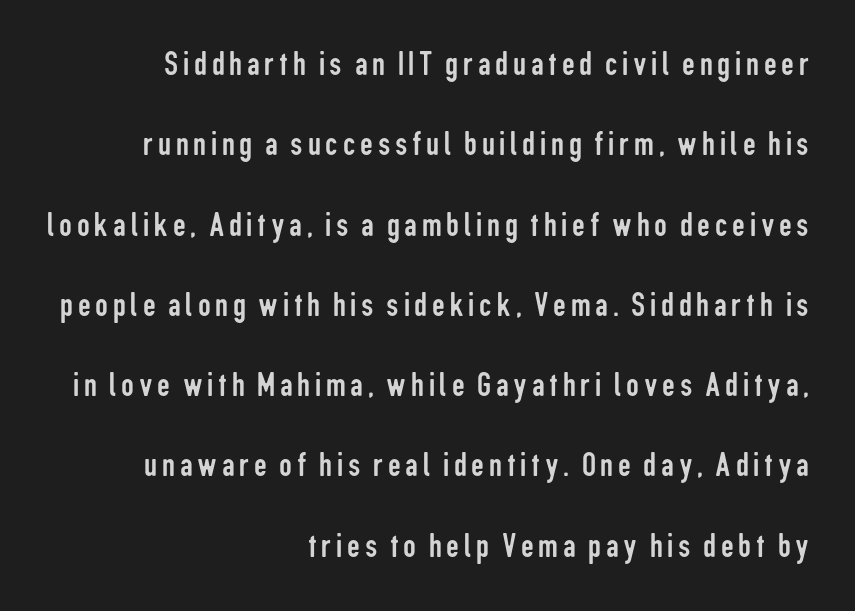
The image shows 36 px regular-weight, condensed sans-serif type, upright; set right-aligned, loose line spacing (2.23x), not underlined; low stroke contrast and a medium x-height.
